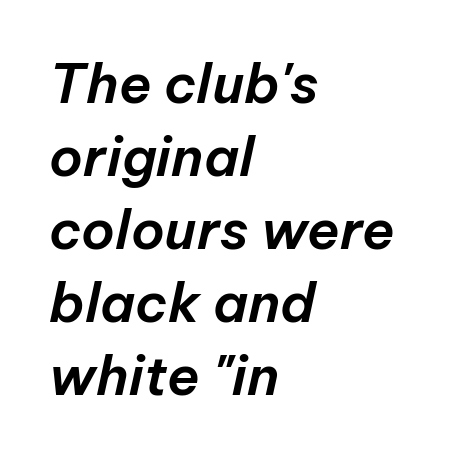
{"italic": "yes", "lean": "right", "slant_degrees": 12, "width": "normal", "stroke_contrast": "low", "x_height": "medium", "monospaced": "no", "underline": "no", "align": "left", "line_spacing": "normal", "line_spacing_ratio": 1.35, "letter_spacing": "normal", "letter_spacing_em": 0.0, "glyph_px": 54}
